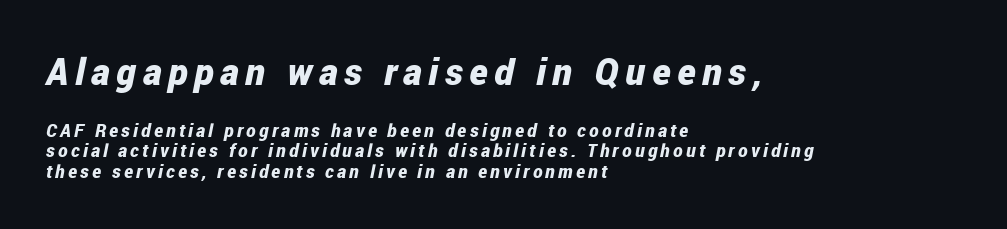
The image shows 37 px bold, condensed type, italic (leaning right); set left-aligned, tight line spacing (1.14x), not underlined; the first (top) block is 2.06x larger; low stroke contrast and a medium x-height.
